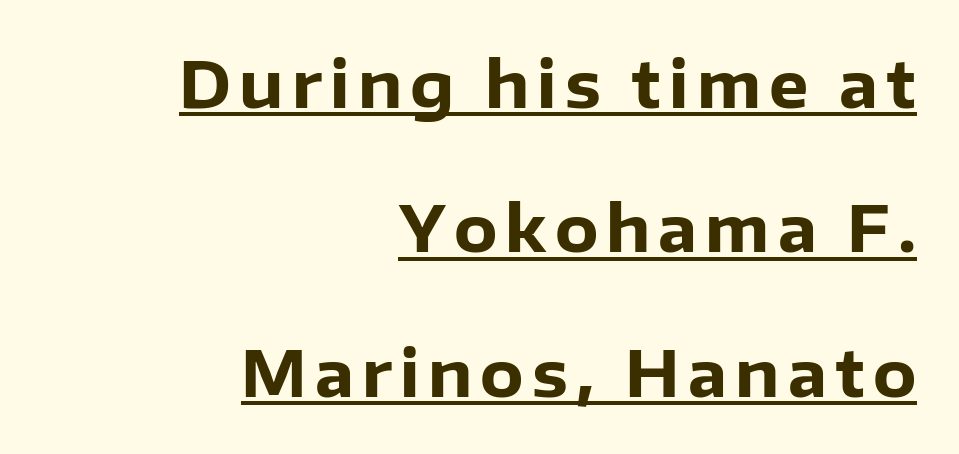
Q: Is the text bold? A: Yes.
Q: Is the text italic (slanted)? A: No, it is upright.
Q: Is the typeface a serif or a sans-serif typeface? A: Sans-serif.
Q: Is the text underlined? A: Yes.
Q: How is the paragraph aligned? A: Right-aligned.
Q: Is the spacing between lines tight, normal or loose? A: Loose.
Q: Width (condensed, normal, or wide)? A: Normal.
Q: Stroke contrast? A: Low.
Q: x-height? A: Medium.
Q: Monospaced? A: No.
